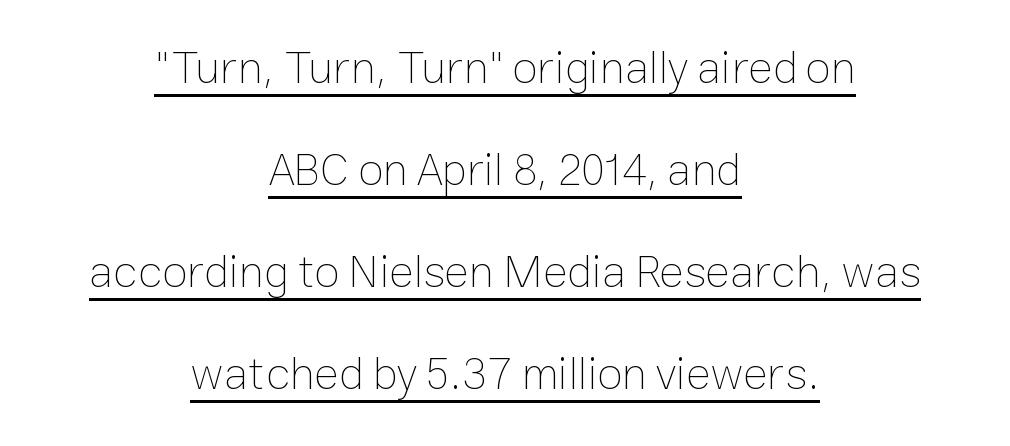
{"italic": "no", "bold": "no", "weight": "thin", "width": "normal", "stroke_contrast": "low", "x_height": "medium", "monospaced": "no", "underline": "yes", "align": "center", "line_spacing": "loose", "line_spacing_ratio": 2.22, "letter_spacing": "normal", "letter_spacing_em": 0.0, "glyph_px": 46}
